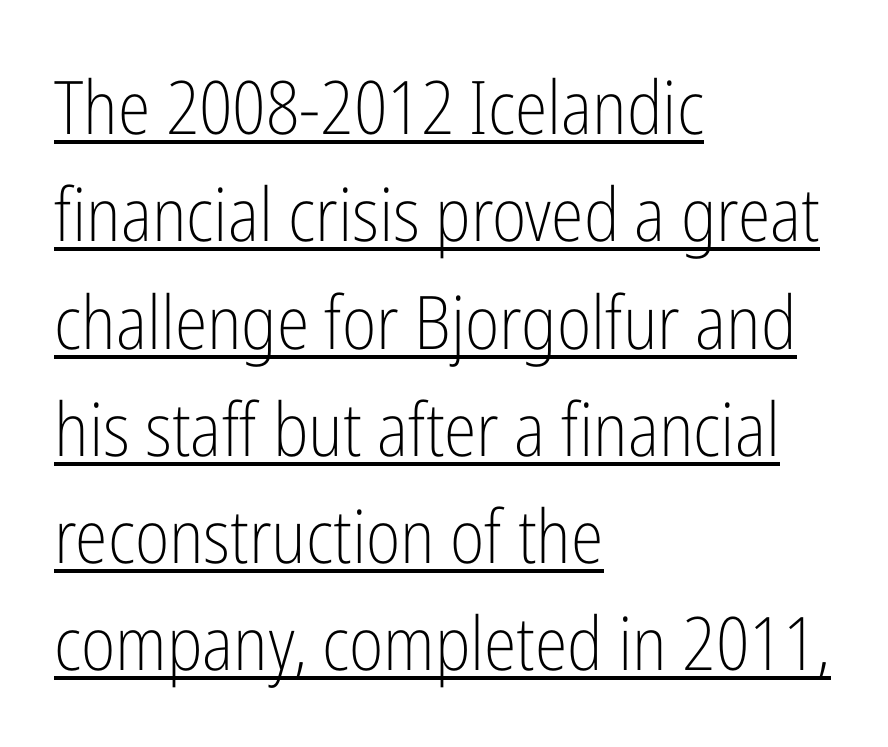
Q: Is the text bold? A: No.
Q: Is the text italic (slanted)? A: No, it is upright.
Q: Is the typeface a serif or a sans-serif typeface? A: Sans-serif.
Q: Is the text underlined? A: Yes.
Q: How is the paragraph aligned? A: Left-aligned.
Q: Is the spacing between letters normal or unusually wide? A: Normal.
Q: Is the spacing between lines tight, normal or loose? A: Normal.
Q: Width (condensed, normal, or wide)? A: Condensed.
Q: Stroke contrast? A: Low.
Q: x-height? A: Medium.
Q: Monospaced? A: No.
